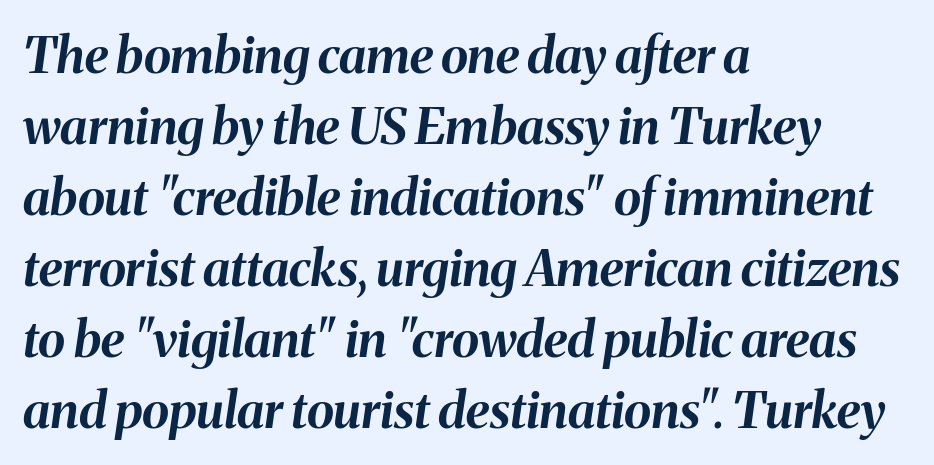
Note the varied advance widths — an 'i' is clearly narrower than an 'm'. This sample uses plain, unmodified letter spacing. Baseline-to-baseline distance is the conventional proportion of letter height. Where is the straight margin? On the left. Anything drawn beneath the words? Only blank space.
